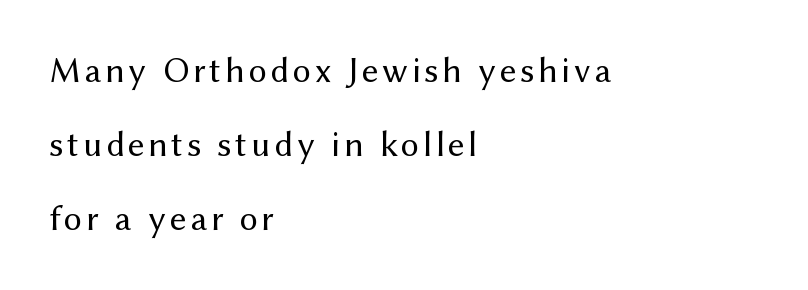
The image shows 36 px regular-weight sans-serif type, upright; set left-aligned, loose line spacing (2.06x), not underlined; medium stroke contrast and a medium x-height.
